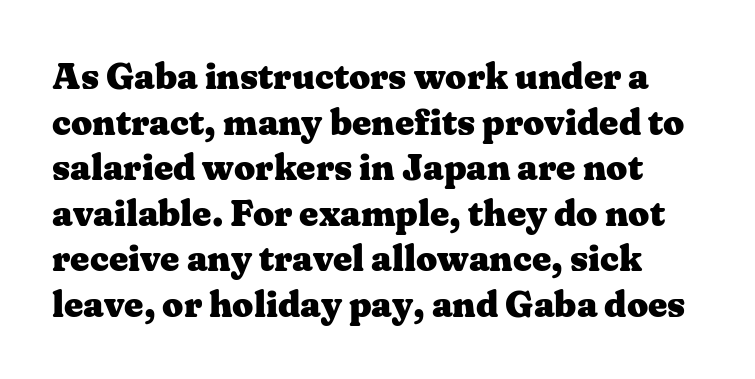
The image shows 37 px heavy, wide serif type, upright; set line spacing 1.23x, normal letter spacing, not underlined; medium stroke contrast and a medium x-height.
